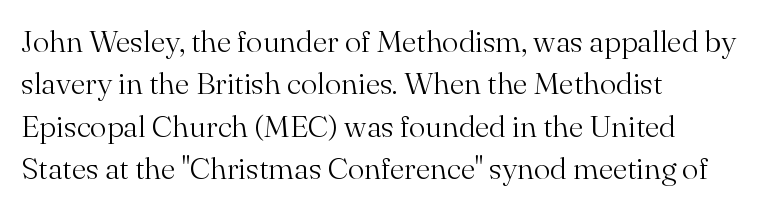
The image shows 31 px light serif type, upright; set left-aligned, normal line spacing (1.37x), normal letter spacing, not underlined; medium stroke contrast and a small x-height.
